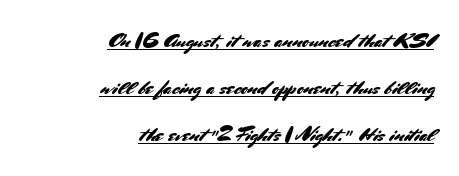
Words appear dense and cohesive because spacing is normal. Widely set lines give the paragraph a tall, airy silhouette. Underlining? Definitely there. The paragraph has a hard right edge and a soft left edge.
